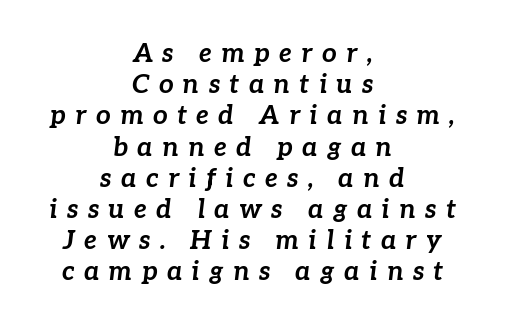
Q: Is the text bold? A: Yes.
Q: Is the text italic (slanted)? A: Yes, it leans right by about 7 degrees.
Q: Is the text underlined? A: No.
Q: How is the paragraph aligned? A: Centered.
Q: Is the spacing between letters normal or unusually wide? A: Unusually wide.
